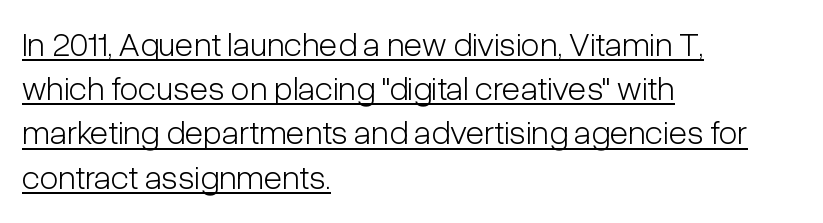
The image shows 34 px light, condensed sans-serif type, upright; set left-aligned, normal line spacing (1.3x), normal letter spacing, underlined; low stroke contrast and a medium x-height.
